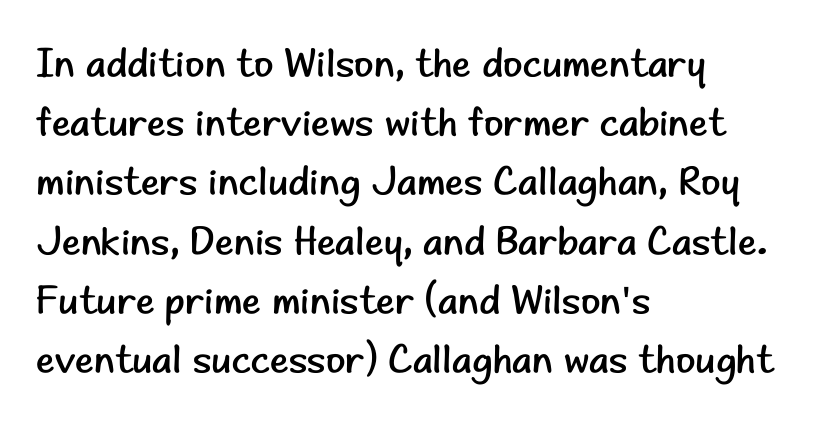
Note the varied advance widths — an 'i' is clearly narrower than an 'm'. Each new line begins a customary step beneath the previous one. This rendering leaves character spacing at its baseline value. Every row of glyphs begins at an identical x-position on the left. Is the stroke heavy? The answer is a plain regular-or-lighter. Notice how the stems are strictly vertical — no italics here.
